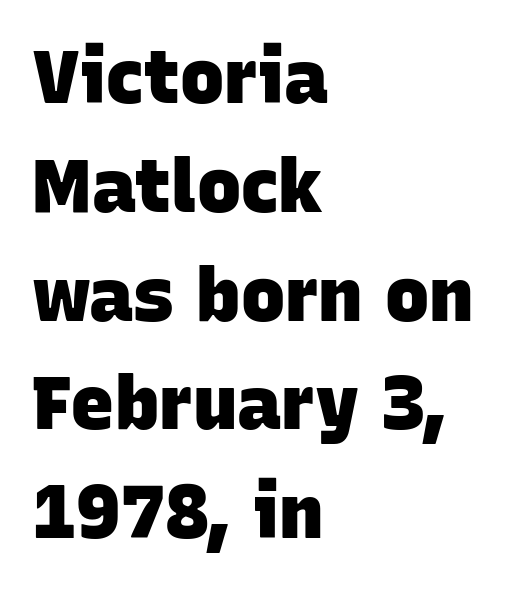
Leading matches the norm, producing a regular column. Has an underline been added? It has not. Which margin do the lines hug? The left one — the right edge is uneven. Thick stems and heavy bowls — unmistakably bold.
